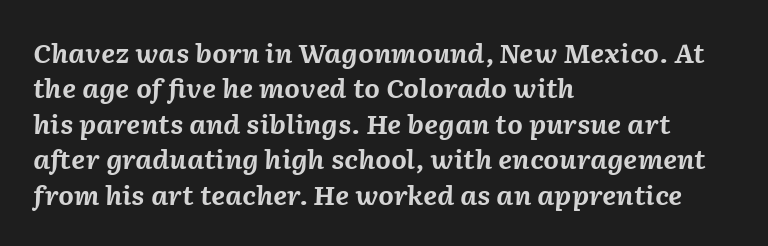
The image shows 25 px bold type, italic (leaning right); set left-aligned, normal line spacing (1.42x), normal letter spacing, not underlined.
